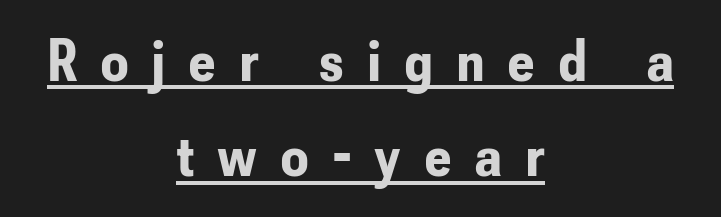
Examine the stroke ends and you'll find no serifs. Strokes here are thick enough to call this a true bold. You could not count columns in this text — the font is proportionally spaced. Which margin do the lines hug? Neither — every line sits in the middle. Compared with typical body copy, the letter spacing here is much looser. Every word sits above its own underline.
